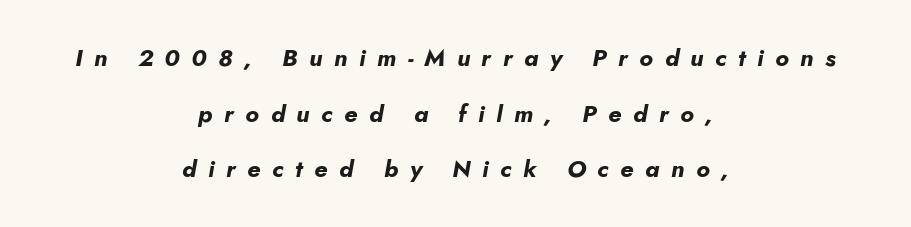
Any mark beneath the type? The region is blank. The space between consecutive lines is lavish. Leftover space on each line is divided equally before and after the words. The typography opts for an oblique posture over an upright one. The letters are bold, with thick, heavy strokes. Here the glyphs are tracked loosely, breaking word shapes into spaced letters.
